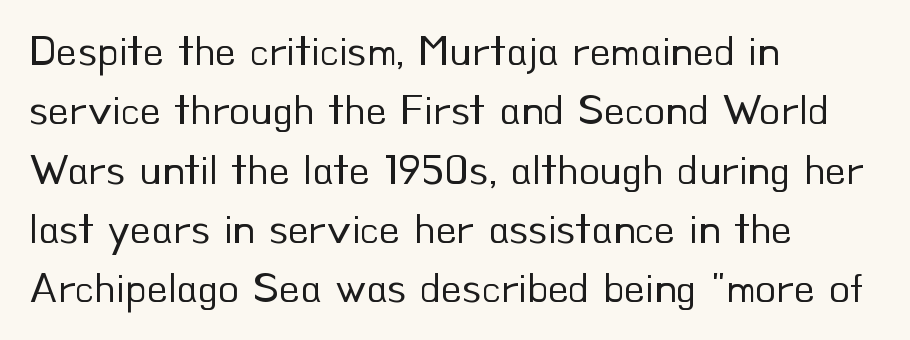
{"serif": "no", "italic": "no", "bold": "no", "weight": "regular", "width": "normal", "stroke_contrast": "low", "x_height": "small", "monospaced": "no", "underline": "no", "align": "left", "line_spacing": "normal", "line_spacing_ratio": 1.38, "letter_spacing": "normal", "letter_spacing_em": 0.0, "glyph_px": 43}
